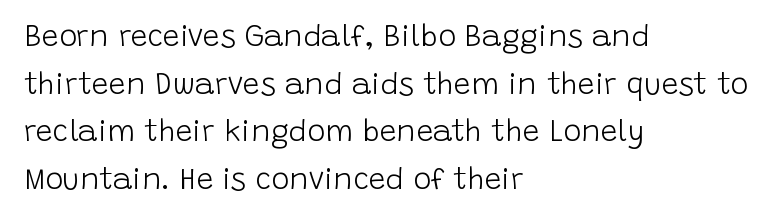
{"serif": "no", "italic": "no", "bold": "no", "weight": "light", "width": "normal", "stroke_contrast": "low", "x_height": "large", "monospaced": "no", "underline": "no", "align": "left", "line_spacing": "normal", "line_spacing_ratio": 1.59, "letter_spacing": "normal", "letter_spacing_em": 0.0, "glyph_px": 30}
